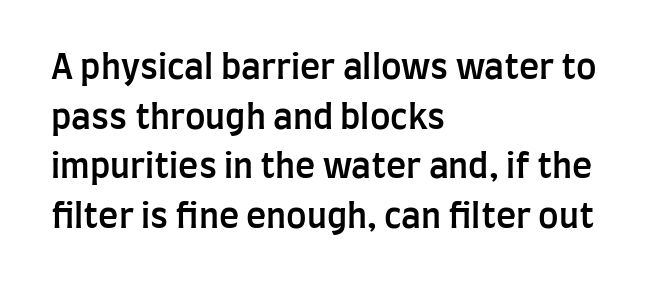
{"serif": "no", "italic": "no", "bold": "semi", "weight": "semibold", "width": "condensed", "stroke_contrast": "low", "x_height": "large", "monospaced": "no", "underline": "no", "align": "left", "line_spacing": "normal", "line_spacing_ratio": 1.46, "letter_spacing": "normal", "letter_spacing_em": 0.0, "glyph_px": 34}
